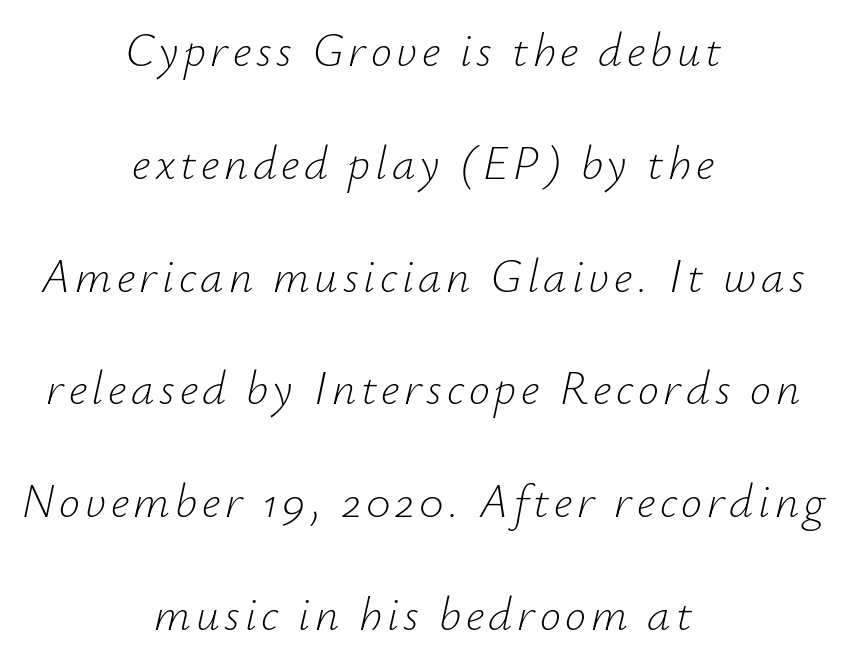
The image shows 47 px light type, italic (leaning right); set centered, loose line spacing (2.4x), not underlined; low stroke contrast and a small x-height.
